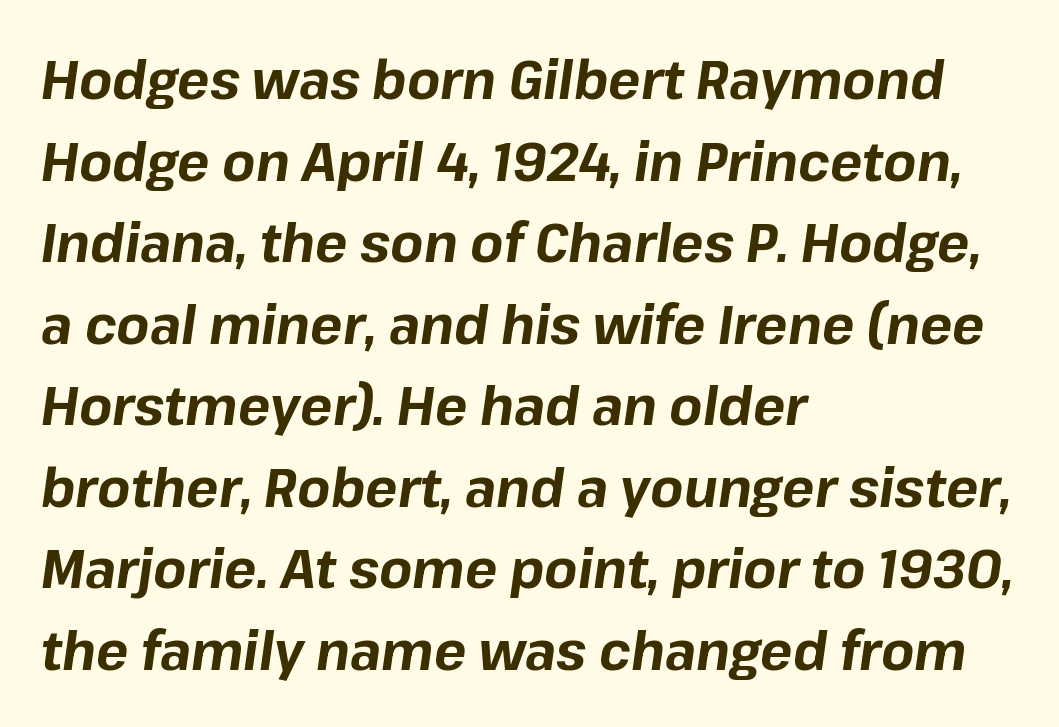
Q: Is the text bold? A: Yes.
Q: Is the text italic (slanted)? A: Yes, it leans right by about 8 degrees.
Q: Is the text underlined? A: No.
Q: How is the paragraph aligned? A: Left-aligned.
Q: Is the spacing between letters normal or unusually wide? A: Normal.
Q: Is the spacing between lines tight, normal or loose? A: Normal.
Q: Width (condensed, normal, or wide)? A: Normal.
Q: Stroke contrast? A: Low.
Q: x-height? A: Medium.
Q: Monospaced? A: No.
